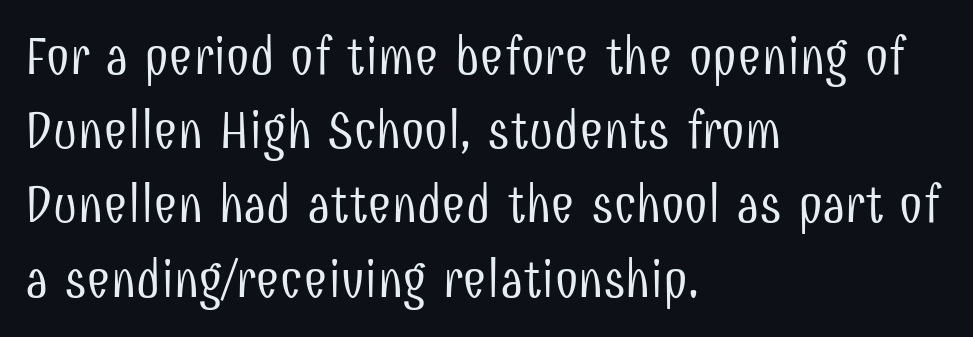
Each letter's strokes conclude bluntly, with no projecting serifs. Every stem runs plumb, perpendicular to the baseline. Bold? No — there's no thickening of the strokes. These lines are rendered in a variable-pitch font.
